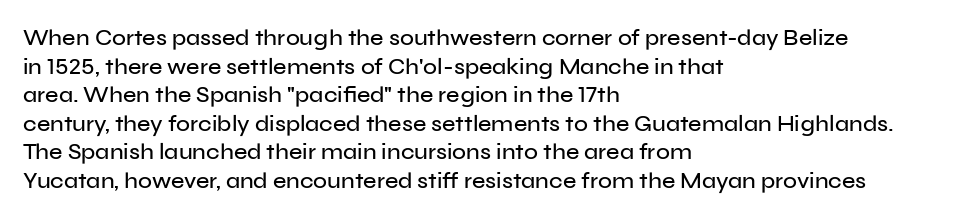
The image shows 23 px text type, upright; set left-aligned, line spacing 1.24x, normal letter spacing, not underlined.
